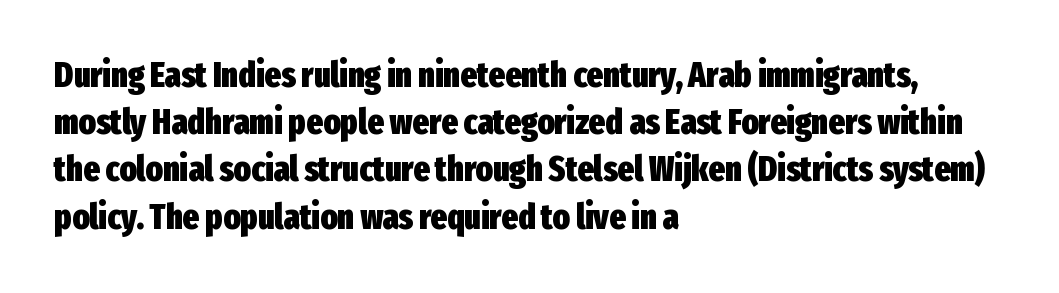
The image shows 35 px heavy, condensed sans-serif type, upright; set left-aligned, normal line spacing (1.35x), normal letter spacing, not underlined; low stroke contrast and a medium x-height.
